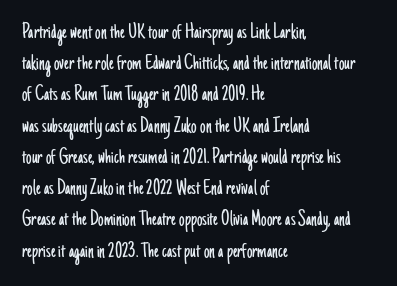
Q: Is the text bold? A: No.
Q: Is the text italic (slanted)? A: No, it is upright.
Q: Is the text underlined? A: No.
Q: How is the paragraph aligned? A: Left-aligned.
Q: Is the spacing between letters normal or unusually wide? A: Normal.
Q: Is the spacing between lines tight, normal or loose? A: Normal.
